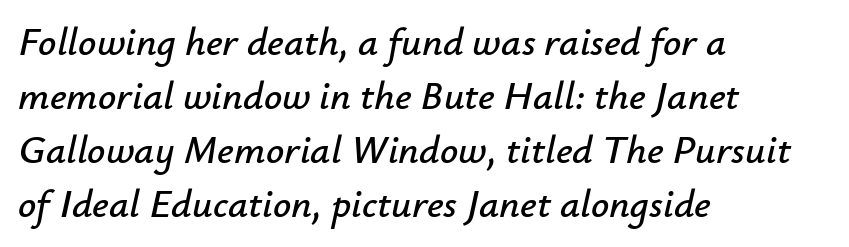
Just letters on the line, the space beneath them empty. In terms of posture, this sample is oblique. Standard letterfit; no display-style spreading of the glyphs. Left-aligned paragraph, ragged on the right.
